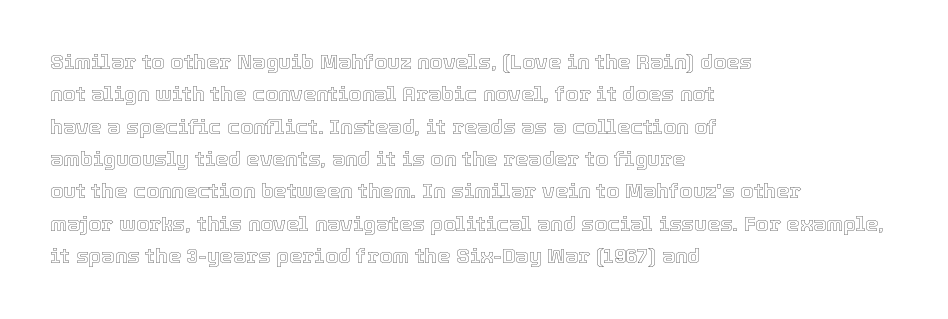
{"italic": "no", "underline": "no", "align": "left", "line_spacing": "normal", "line_spacing_ratio": 1.54, "letter_spacing": "normal", "letter_spacing_em": 0.0, "glyph_px": 21}
